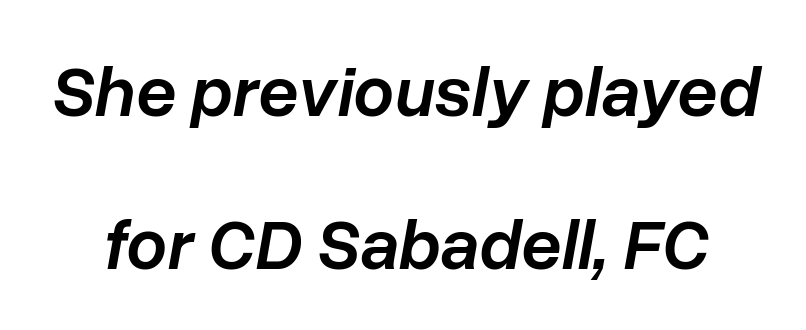
The image shows 72 px semibold type, italic (leaning right); set loose line spacing (2.13x), normal letter spacing, not underlined; low stroke contrast and a medium x-height.
